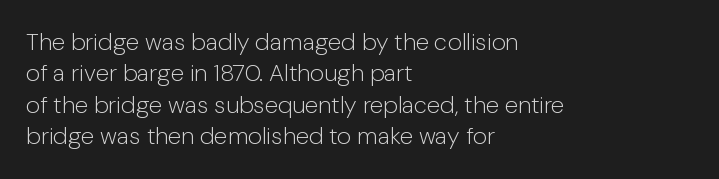
{"italic": "no", "bold": "no", "underline": "no", "align": "left", "line_spacing": "normal", "line_spacing_ratio": 1.31, "letter_spacing": "normal", "letter_spacing_em": 0.0, "glyph_px": 24}
